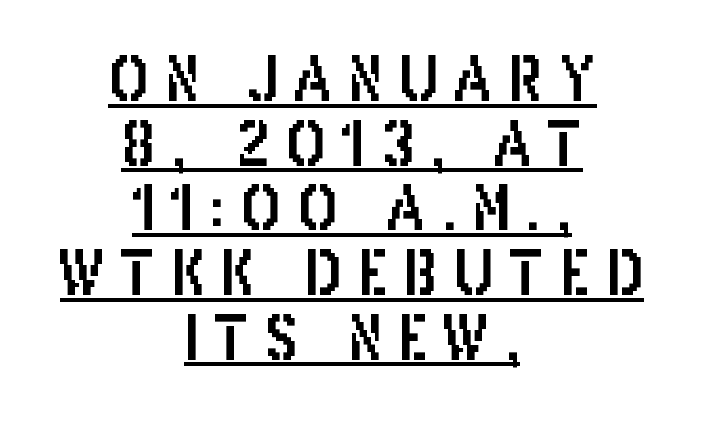
The image shows 61 px condensed sans-serif type, upright; set centered, tight line spacing (1.06x), unusually wide letter spacing (+0.25 em), underlined; low stroke contrast and a large x-height.
